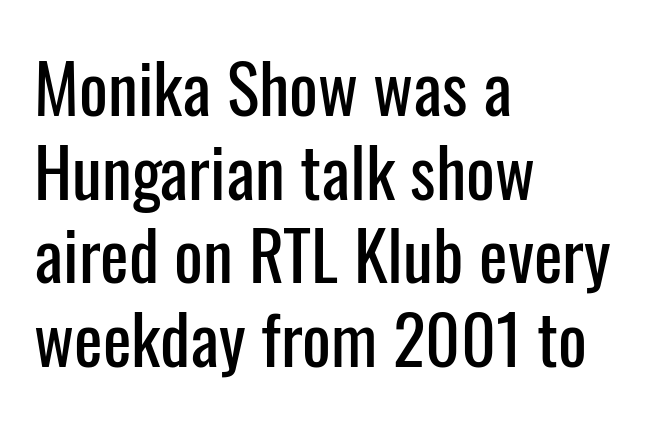
The image shows 68 px condensed sans-serif type, upright; set left-aligned, line spacing 1.23x, normal letter spacing, not underlined; low stroke contrast and a medium x-height.
